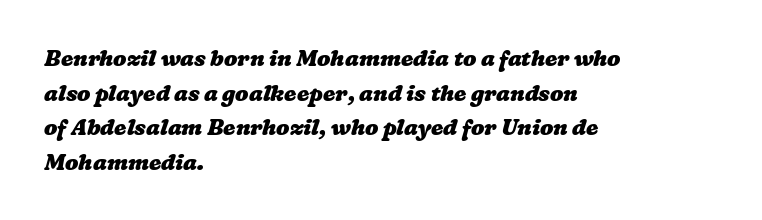
Q: Is the text bold? A: Yes.
Q: Is the text underlined? A: No.
Q: How is the paragraph aligned? A: Left-aligned.
Q: Is the spacing between letters normal or unusually wide? A: Normal.
Q: Is the spacing between lines tight, normal or loose? A: Normal.
